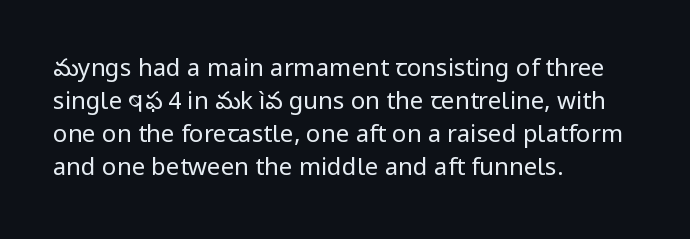
Q: Is the text bold? A: No.
Q: Is the text italic (slanted)? A: No, it is upright.
Q: Is the text underlined? A: No.
Q: How is the paragraph aligned? A: Left-aligned.
Q: Is the spacing between letters normal or unusually wide? A: Normal.
Q: Is the spacing between lines tight, normal or loose? A: Normal.
